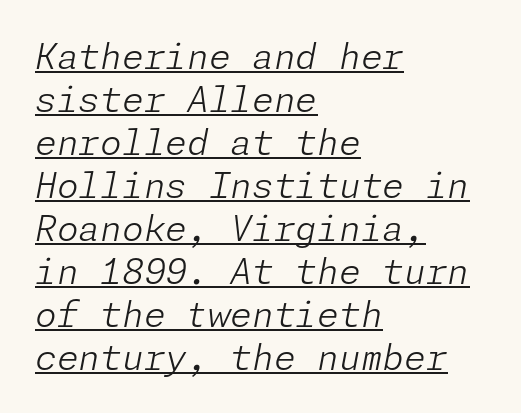
Q: Is the text bold? A: No.
Q: Is the text italic (slanted)? A: Yes, it leans right by about 11 degrees.
Q: Is the text underlined? A: Yes.
Q: How is the paragraph aligned? A: Left-aligned.
Q: Is the spacing between letters normal or unusually wide? A: Normal.
Q: Width (condensed, normal, or wide)? A: Normal.
Q: Stroke contrast? A: Low.
Q: x-height? A: Medium.
